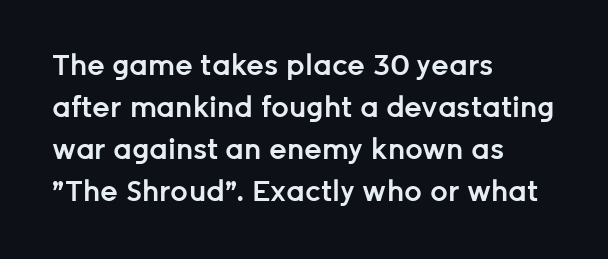
Spacing verdict: proportional, widths tailored to each character. Compared with a centered layout, this one pins lines to the left instead. As a designer I'd log this as weight 600, semibold. Style check: upright. Normally led — the rows are evenly, conventionally spaced. Nothing unusual about the tracking: characters are spaced as the font intends.
